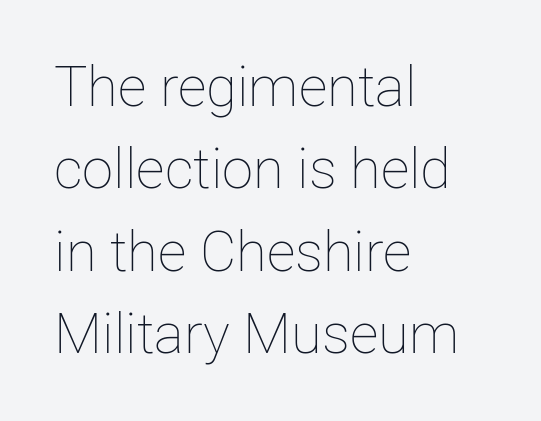
The image shows 56 px thin type, upright; set left-aligned, normal line spacing (1.47x), normal letter spacing, not underlined; low stroke contrast and a medium x-height.
